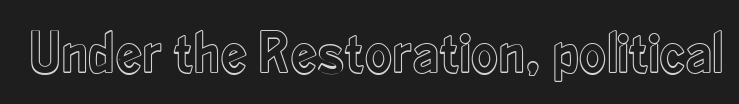
The image shows 59 px condensed type, upright; set normal letter spacing, not underlined; a small x-height.
